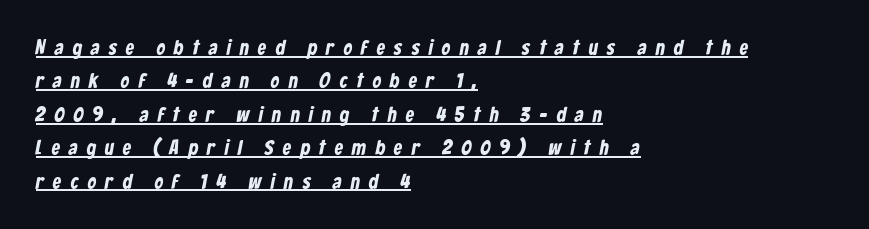
{"bold": "yes", "underline": "yes", "align": "left", "line_spacing": "normal", "line_spacing_ratio": 1.59, "letter_spacing": "wide", "letter_spacing_em": 0.44, "glyph_px": 21}
